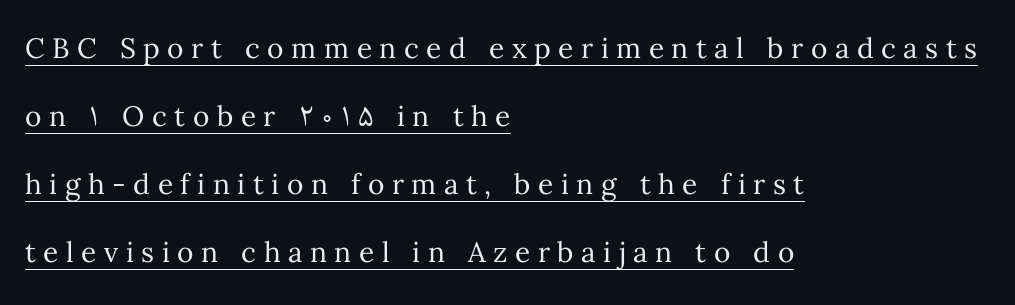
The image shows 28 px regular-weight type, upright; set left-aligned, loose line spacing (2.43x), unusually wide letter spacing (+0.27 em), underlined; medium stroke contrast and a medium x-height.
